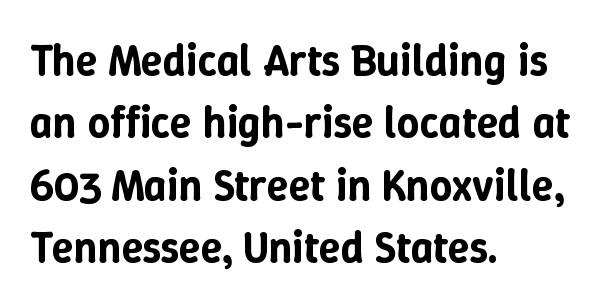
Q: Is the text italic (slanted)? A: No, it is upright.
Q: Is the text underlined? A: No.
Q: How is the paragraph aligned? A: Left-aligned.
Q: Is the spacing between letters normal or unusually wide? A: Normal.
Q: Is the spacing between lines tight, normal or loose? A: Normal.
Q: Width (condensed, normal, or wide)? A: Normal.
Q: Stroke contrast? A: Low.
Q: x-height? A: Medium.
Q: Monospaced? A: No.
